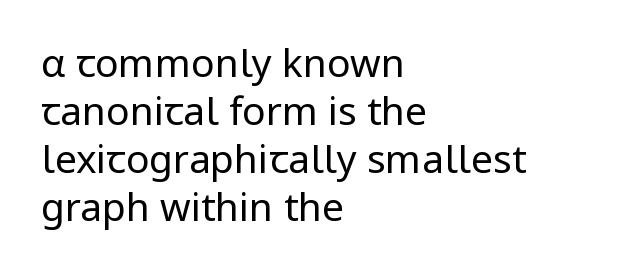
The image shows 39 px regular-weight sans-serif type, upright; set left-aligned, line spacing 1.23x, normal letter spacing, not underlined; low stroke contrast and a medium x-height.
